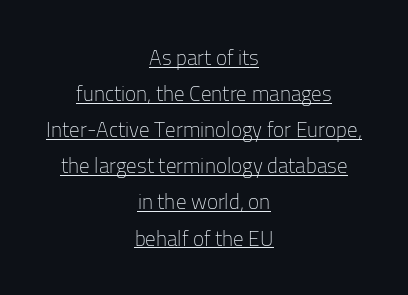
Q: Is the text bold? A: No.
Q: Is the text italic (slanted)? A: No, it is upright.
Q: Is the text underlined? A: Yes.
Q: How is the paragraph aligned? A: Centered.
Q: Is the spacing between letters normal or unusually wide? A: Normal.
